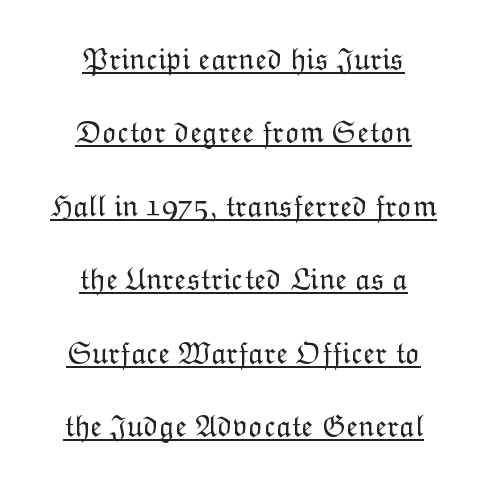
{"italic": "no", "bold": "no", "weight": "light", "width": "normal", "stroke_contrast": "low", "x_height": "medium", "monospaced": "no", "underline": "yes", "align": "center", "line_spacing": "loose", "line_spacing_ratio": 2.37, "letter_spacing": "normal", "letter_spacing_em": 0.0, "glyph_px": 31}
